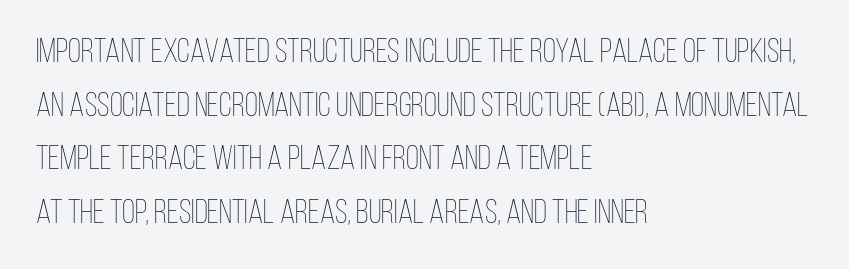
The image shows 34 px thin, condensed type, upright; set left-aligned, normal line spacing (1.58x), normal letter spacing, not underlined; low stroke contrast and a large x-height.
